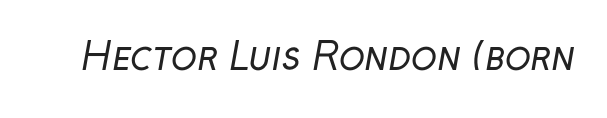
The image shows 38 px regular-weight sans-serif type; set normal letter spacing, not underlined; low stroke contrast and a medium x-height.
